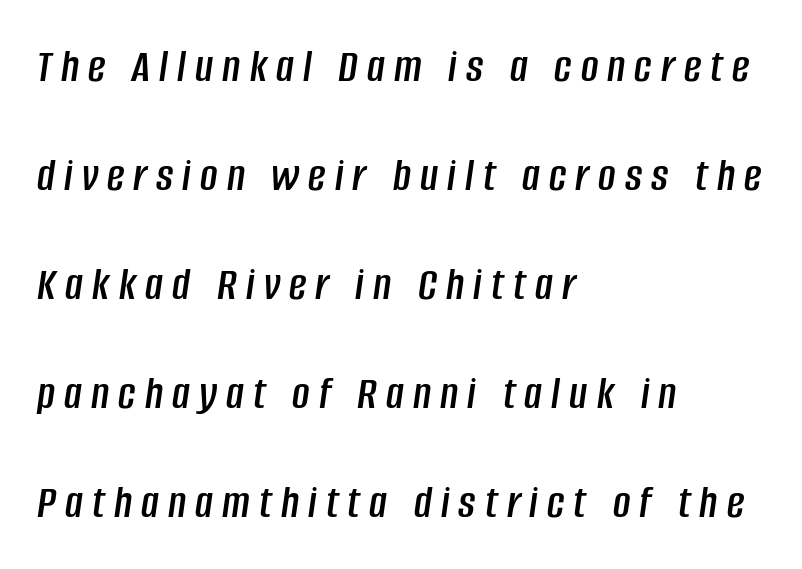
The image shows 48 px condensed type, italic (leaning right); set left-aligned, loose line spacing (2.27x), not underlined; low stroke contrast and a large x-height.
